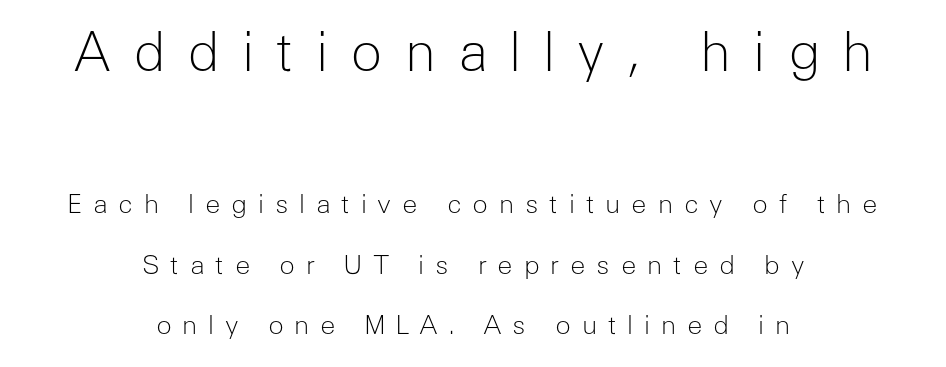
Successive baselines arrive slowly, with a big drop between each. The letters advance in unequal steps, a hallmark of proportional type. The composition opens big and finishes small. The font is comparable to plain body text, perhaps lighter. The paragraph has two soft edges and a firm central axis.
